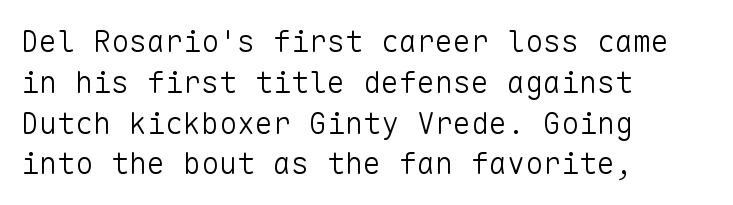
The image shows 30 px light sans-serif type, upright, monospaced; set left-aligned, normal line spacing (1.36x), normal letter spacing, not underlined; low stroke contrast and a medium x-height.
